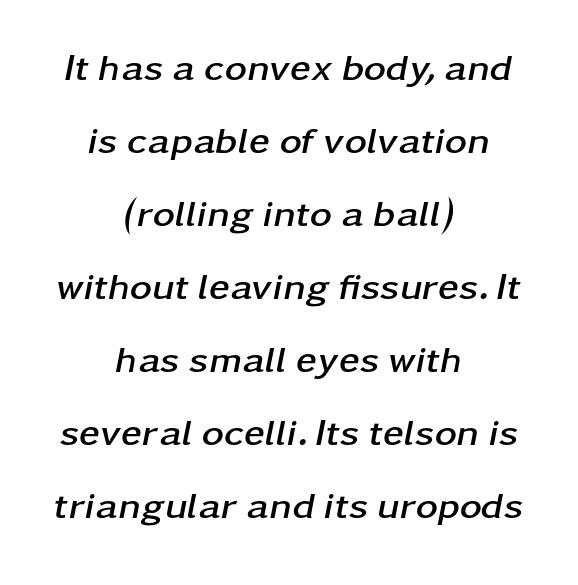
The image shows 38 px semibold, wide type, italic (leaning right); set centered, loose line spacing (1.92x), normal letter spacing, not underlined; low stroke contrast and a medium x-height.
